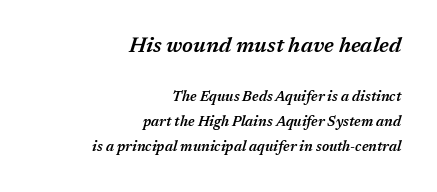
The image shows 21 px text type, italic (leaning right); set right-aligned, line spacing 1.78x, normal letter spacing, not underlined; the first (top) block is 1.5x larger.
